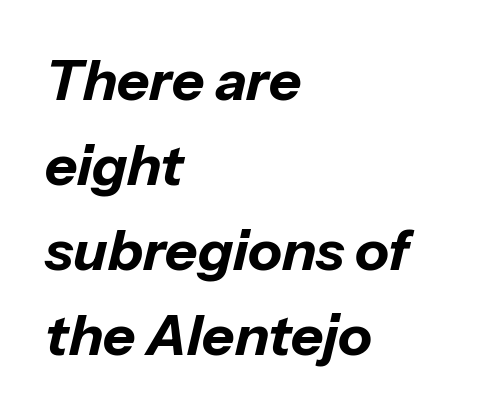
The image shows 56 px bold type, italic (leaning right); set left-aligned, normal line spacing (1.52x), normal letter spacing, not underlined; low stroke contrast and a medium x-height.
